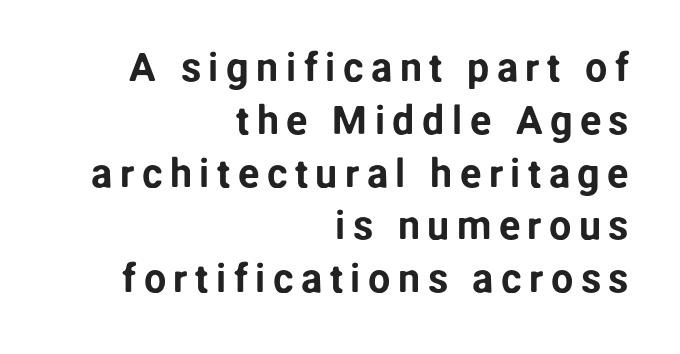
{"serif": "no", "italic": "no", "width": "normal", "stroke_contrast": "low", "x_height": "medium", "monospaced": "no", "underline": "no", "align": "right", "line_spacing": "normal", "line_spacing_ratio": 1.32, "glyph_px": 40}
